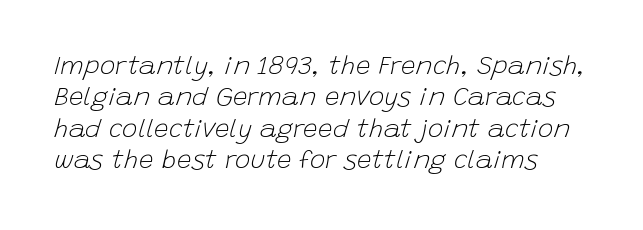
On a weight scale, this lands at 450 or below. Letter spacing: default. The specimen omits any rule beneath the text block's lines. These lines were composed using italics.
